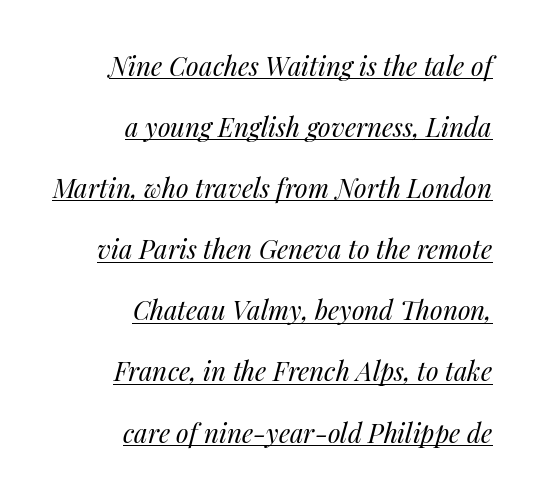
{"italic": "yes", "lean": "right", "slant_degrees": 14, "bold": "no", "underline": "yes", "align": "right", "line_spacing": "loose", "line_spacing_ratio": 2.35, "letter_spacing": "normal", "letter_spacing_em": 0.0, "glyph_px": 26}
